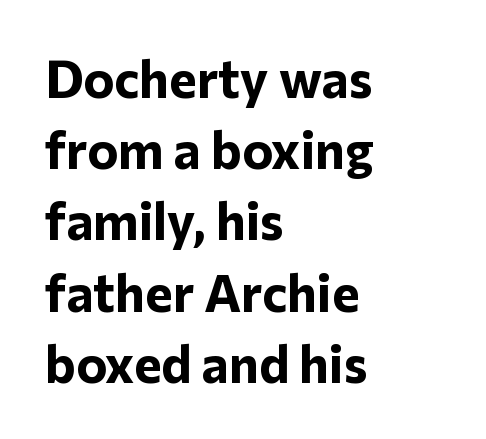
{"serif": "no", "italic": "no", "bold": "yes", "weight": "bold", "width": "normal", "stroke_contrast": "low", "x_height": "medium", "monospaced": "no", "underline": "no", "align": "left", "line_spacing": "normal", "line_spacing_ratio": 1.37, "letter_spacing": "normal", "letter_spacing_em": 0.0, "glyph_px": 52}
